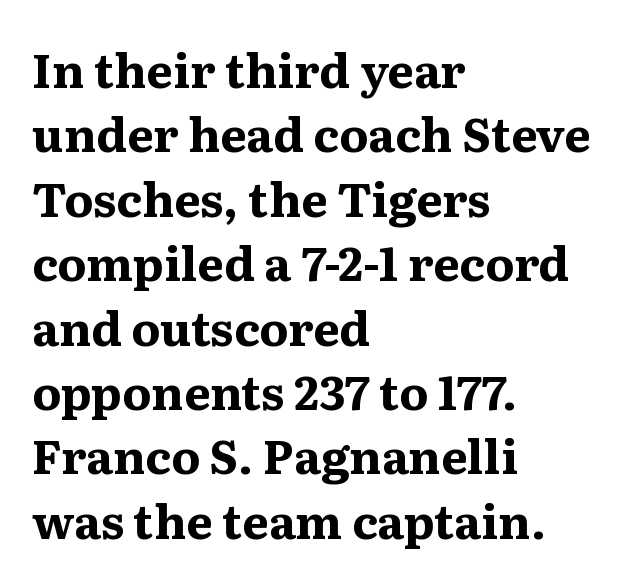
Q: Is the text bold? A: Yes.
Q: Is the text italic (slanted)? A: No, it is upright.
Q: Is the typeface a serif or a sans-serif typeface? A: Serif.
Q: Is the text underlined? A: No.
Q: How is the paragraph aligned? A: Left-aligned.
Q: Is the spacing between letters normal or unusually wide? A: Normal.
Q: Is the spacing between lines tight, normal or loose? A: Normal.
Q: Width (condensed, normal, or wide)? A: Normal.
Q: Stroke contrast? A: Medium.
Q: x-height? A: Medium.
Q: Monospaced? A: No.
